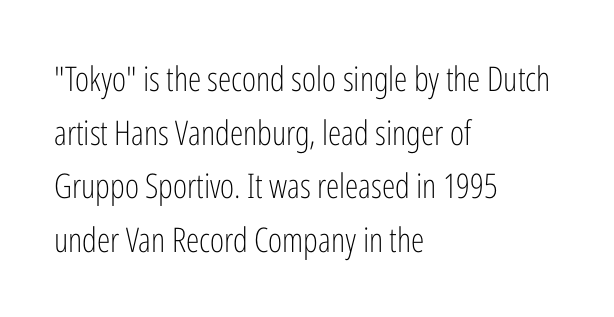
Q: Is the text bold? A: No.
Q: Is the text italic (slanted)? A: No, it is upright.
Q: Is the typeface a serif or a sans-serif typeface? A: Sans-serif.
Q: Is the text underlined? A: No.
Q: How is the paragraph aligned? A: Left-aligned.
Q: Is the spacing between letters normal or unusually wide? A: Normal.
Q: Is the spacing between lines tight, normal or loose? A: Normal.
Q: Width (condensed, normal, or wide)? A: Condensed.
Q: Stroke contrast? A: Low.
Q: x-height? A: Medium.
Q: Monospaced? A: No.
